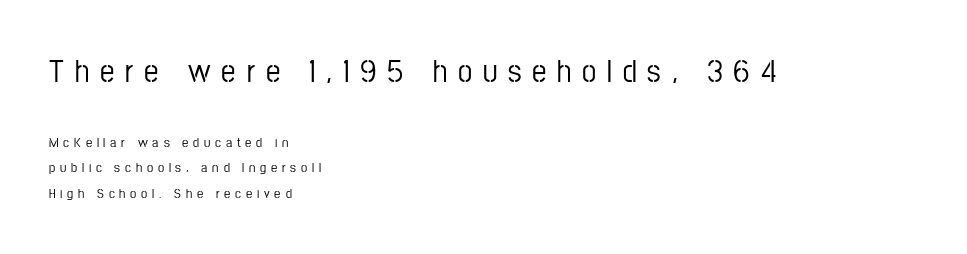
Q: Is the text italic (slanted)? A: No, it is upright.
Q: Is the typeface a serif or a sans-serif typeface? A: Sans-serif.
Q: Is the text underlined? A: No.
Q: How is the paragraph aligned? A: Left-aligned.
Q: Is the spacing between letters normal or unusually wide? A: Unusually wide.
Q: Which block of text is set in a larger size, the first (top) or the second (bottom)? A: The first (top) one.
Q: Width (condensed, normal, or wide)? A: Condensed.
Q: Stroke contrast? A: Low.
Q: x-height? A: Medium.
Q: Monospaced? A: No.
